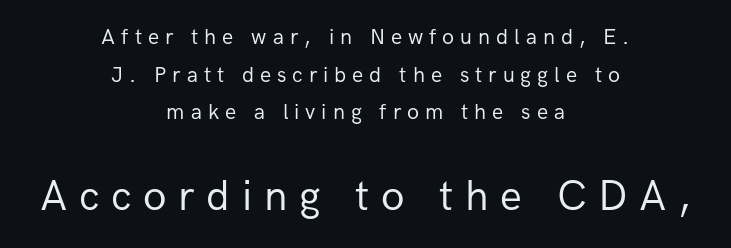
The image shows 43 px regular-weight sans-serif type, upright; set centered, line spacing 1.71x, unusually wide letter spacing (+0.27 em), not underlined; the second (bottom) block is 1.95x larger; low stroke contrast and a medium x-height.
